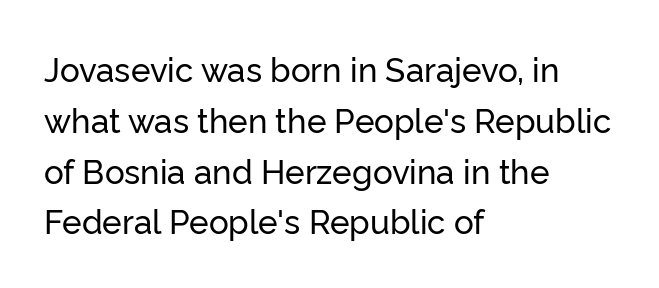
The image shows 33 px sans-serif type, upright; set left-aligned, normal line spacing (1.54x), normal letter spacing, not underlined; low stroke contrast and a medium x-height.
